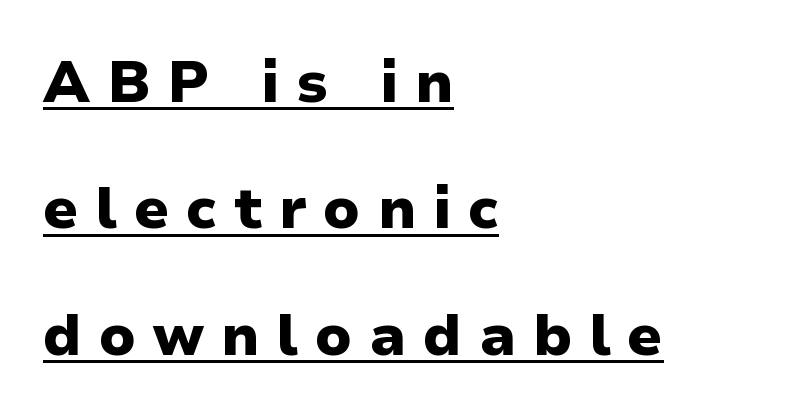
Q: Is the text bold? A: Yes.
Q: Is the text italic (slanted)? A: No, it is upright.
Q: Is the typeface a serif or a sans-serif typeface? A: Sans-serif.
Q: Is the text underlined? A: Yes.
Q: How is the paragraph aligned? A: Left-aligned.
Q: Is the spacing between letters normal or unusually wide? A: Unusually wide.
Q: Is the spacing between lines tight, normal or loose? A: Loose.
Q: Width (condensed, normal, or wide)? A: Normal.
Q: Stroke contrast? A: Low.
Q: x-height? A: Medium.
Q: Monospaced? A: No.
